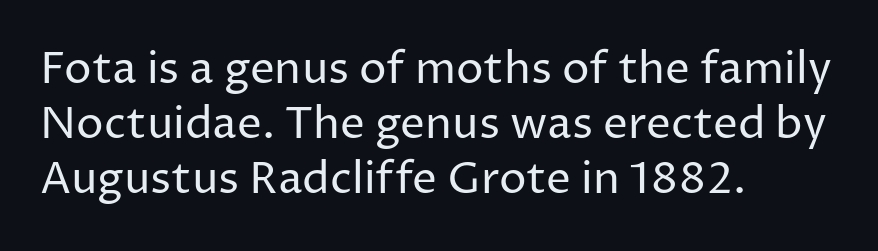
{"serif": "no", "italic": "no", "bold": "no", "weight": "regular", "width": "normal", "stroke_contrast": "low", "x_height": "medium", "monospaced": "no", "underline": "no", "align": "left", "line_spacing": "normal", "line_spacing_ratio": 1.25, "letter_spacing": "normal", "letter_spacing_em": 0.0, "glyph_px": 44}
